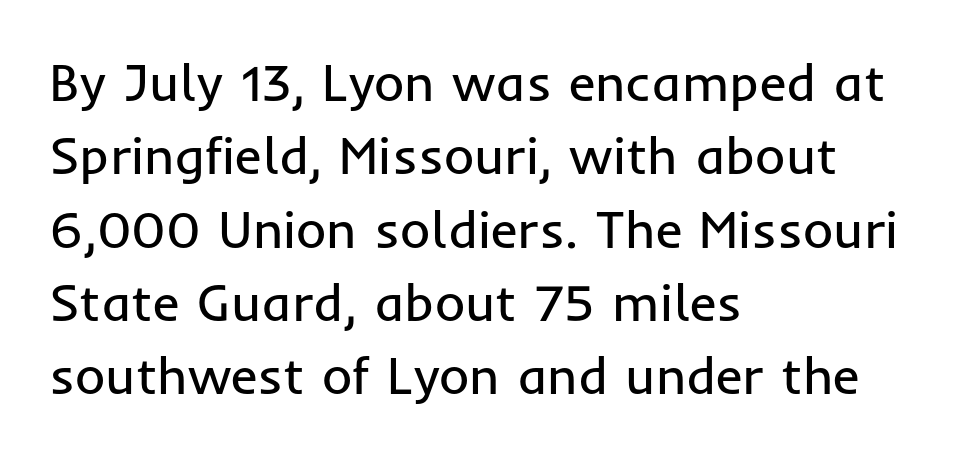
Q: Is the text bold? A: No.
Q: Is the text italic (slanted)? A: No, it is upright.
Q: Is the typeface a serif or a sans-serif typeface? A: Sans-serif.
Q: Is the text underlined? A: No.
Q: How is the paragraph aligned? A: Left-aligned.
Q: Is the spacing between letters normal or unusually wide? A: Normal.
Q: Is the spacing between lines tight, normal or loose? A: Normal.
Q: Width (condensed, normal, or wide)? A: Normal.
Q: Stroke contrast? A: Low.
Q: x-height? A: Medium.
Q: Monospaced? A: No.
